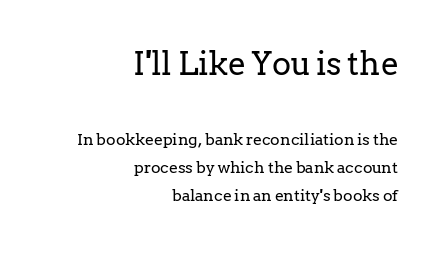
Weight: regular or lighter. Type size steps down from the first block to the second. Horizontal alignment here is rightward, an uncommon choice for prose. This rendering leaves character spacing at its baseline value. This sample has the flowing, uneven cadence of proportional lettering.
